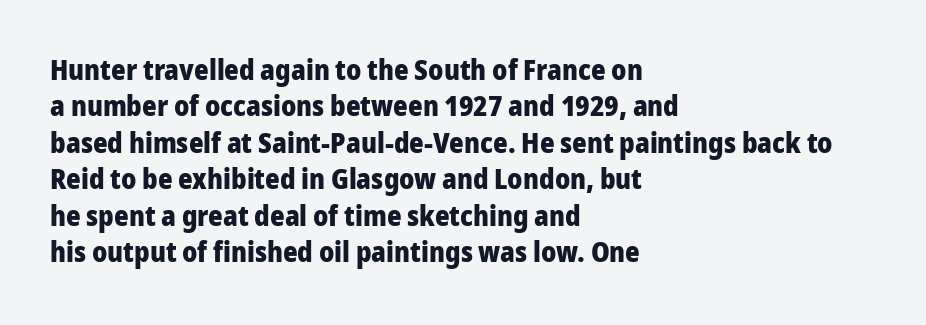
Q: Is the text bold? A: Yes.
Q: Is the text italic (slanted)? A: No, it is upright.
Q: Is the typeface a serif or a sans-serif typeface? A: Sans-serif.
Q: Is the text underlined? A: No.
Q: How is the paragraph aligned? A: Left-aligned.
Q: Is the spacing between letters normal or unusually wide? A: Normal.
Q: Is the spacing between lines tight, normal or loose? A: Normal.
Q: Width (condensed, normal, or wide)? A: Normal.
Q: Stroke contrast? A: Low.
Q: x-height? A: Medium.
Q: Monospaced? A: No.
